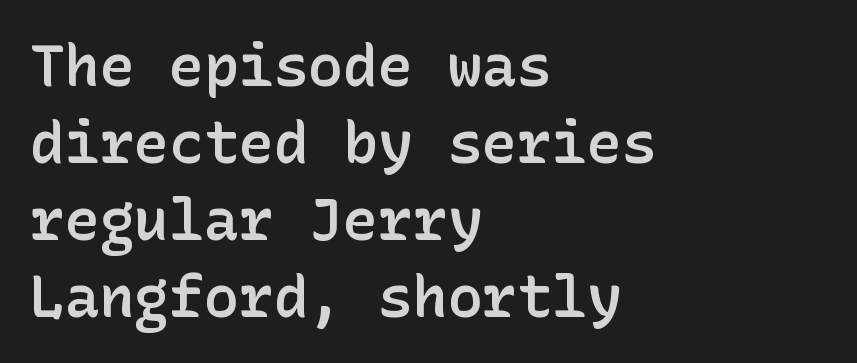
{"serif": "no", "italic": "no", "bold": "semi", "weight": "semibold", "width": "normal", "stroke_contrast": "low", "x_height": "medium", "underline": "no", "align": "left", "line_spacing": "normal", "line_spacing_ratio": 1.33, "letter_spacing": "normal", "letter_spacing_em": 0.0, "glyph_px": 58}
